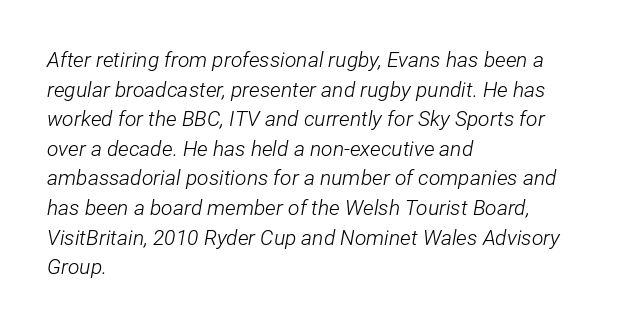
These lines were composed using italics. Short and long lines alike share a common starting point at left. The face looks like a standard text weight, possibly lighter. Descenders hang freely into open space. What stands out about the letter spacing? Nothing — it is the standard amount.
